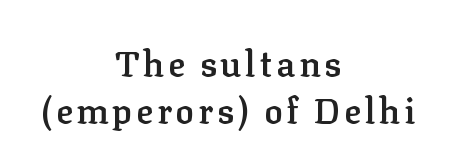
The image shows 35 px semibold serif type, upright; set centered, normal line spacing (1.33x), not underlined; low stroke contrast and a medium x-height.
